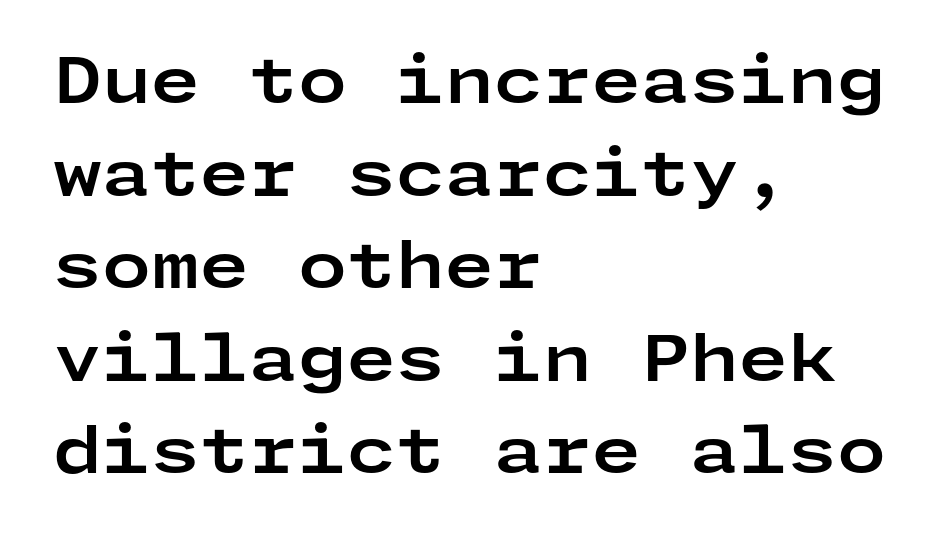
{"serif": "no", "italic": "no", "bold": "yes", "weight": "bold", "width": "wide", "stroke_contrast": "low", "x_height": "medium", "underline": "no", "align": "left", "line_spacing": "normal", "line_spacing_ratio": 1.47, "letter_spacing": "normal", "letter_spacing_em": 0.0, "glyph_px": 63}
